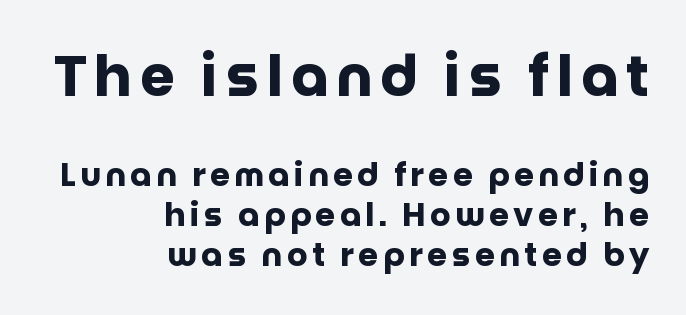
Q: Is the text bold? A: Yes.
Q: Is the text italic (slanted)? A: No, it is upright.
Q: Is the typeface a serif or a sans-serif typeface? A: Sans-serif.
Q: Is the text underlined? A: No.
Q: How is the paragraph aligned? A: Right-aligned.
Q: Is the spacing between lines tight, normal or loose? A: Normal.
Q: Which block of text is set in a larger size, the first (top) or the second (bottom)? A: The first (top) one.
Q: Width (condensed, normal, or wide)? A: Normal.
Q: Stroke contrast? A: Low.
Q: x-height? A: Large.
Q: Monospaced? A: No.
